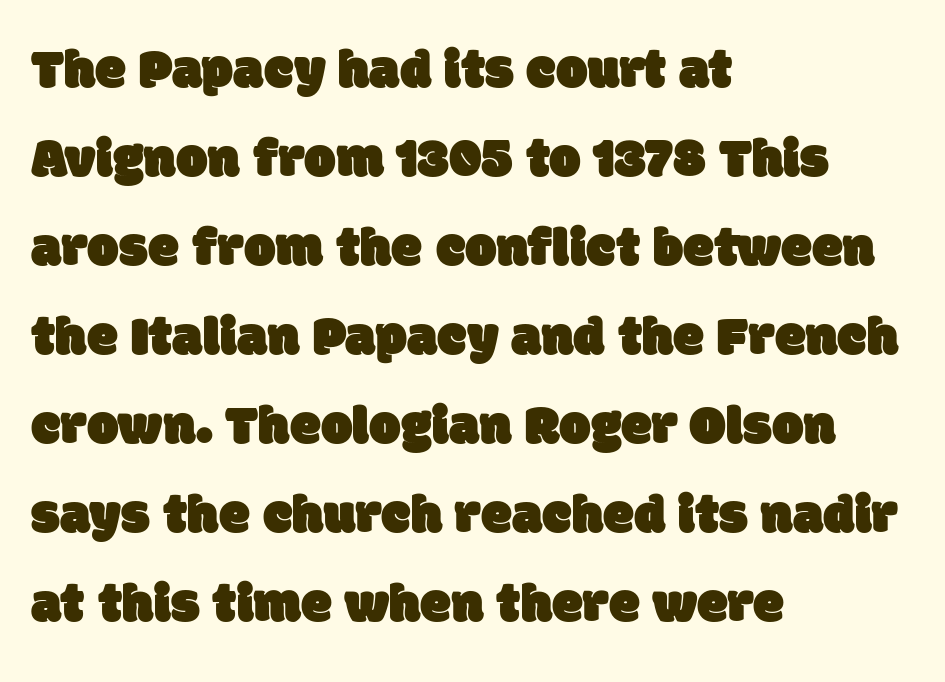
The image shows 56 px sans-serif type; set left-aligned, normal line spacing (1.59x), normal letter spacing, not underlined; low stroke contrast and a large x-height.
